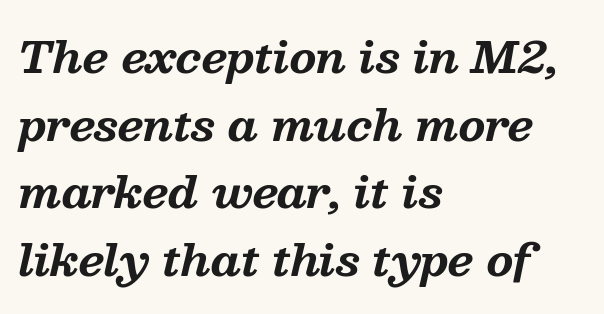
The image shows 43 px bold serif type, italic (leaning right); set left-aligned, normal line spacing (1.57x), normal letter spacing, not underlined; medium stroke contrast and a medium x-height.
